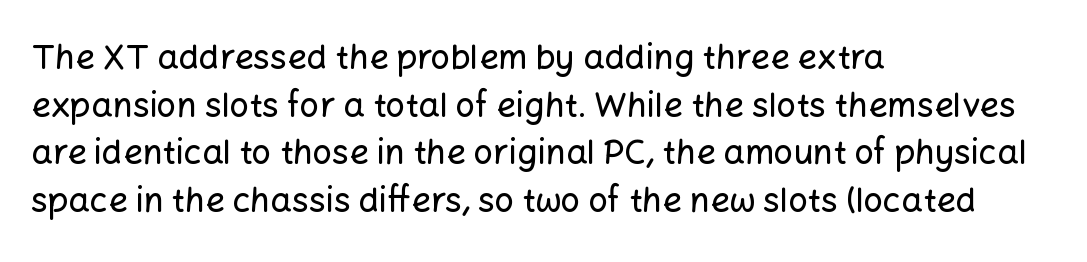
{"serif": "no", "italic": "no", "width": "normal", "stroke_contrast": "low", "x_height": "medium", "monospaced": "no", "underline": "no", "align": "left", "line_spacing": "normal", "line_spacing_ratio": 1.4, "letter_spacing": "normal", "letter_spacing_em": 0.0, "glyph_px": 34}
